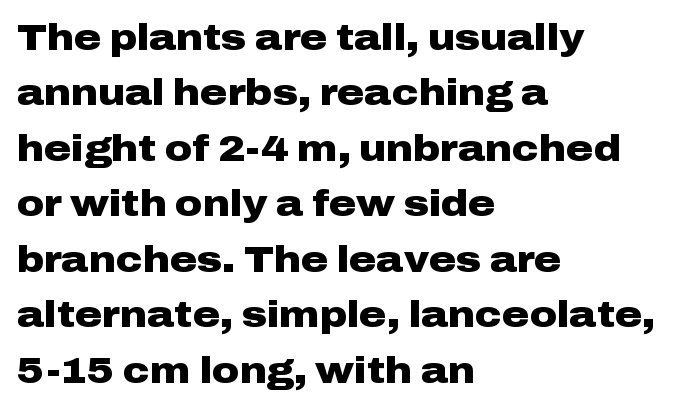
{"serif": "no", "italic": "no", "bold": "yes", "weight": "heavy", "width": "wide", "stroke_contrast": "low", "x_height": "medium", "monospaced": "no", "underline": "no", "align": "left", "line_spacing": "normal", "line_spacing_ratio": 1.5, "letter_spacing": "normal", "letter_spacing_em": 0.0, "glyph_px": 37}
